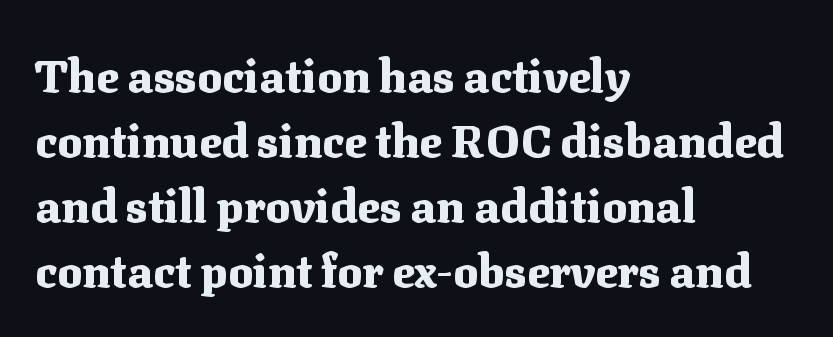
Q: Is the text bold? A: Yes.
Q: Is the text italic (slanted)? A: No, it is upright.
Q: Is the typeface a serif or a sans-serif typeface? A: Serif.
Q: Is the text underlined? A: No.
Q: How is the paragraph aligned? A: Left-aligned.
Q: Is the spacing between letters normal or unusually wide? A: Normal.
Q: Is the spacing between lines tight, normal or loose? A: Normal.
Q: Width (condensed, normal, or wide)? A: Normal.
Q: Stroke contrast? A: Medium.
Q: x-height? A: Medium.
Q: Monospaced? A: No.
